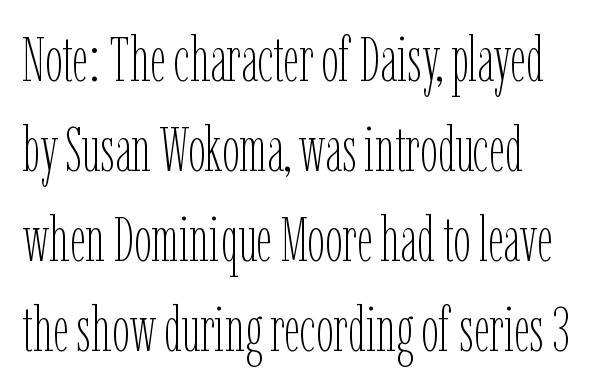
Italic: no, the glyphs are upright roman. Normally led — the rows are evenly, conventionally spaced. This is not heavy type; no bold has been used. The baseline area is clear.
